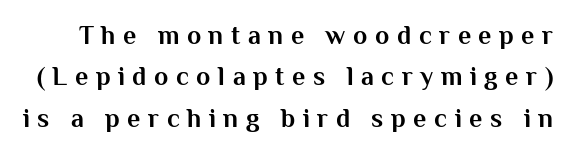
Q: Is the text bold? A: Yes.
Q: Is the text italic (slanted)? A: No, it is upright.
Q: Is the text underlined? A: No.
Q: Is the spacing between letters normal or unusually wide? A: Unusually wide.
Q: Is the spacing between lines tight, normal or loose? A: Normal.
